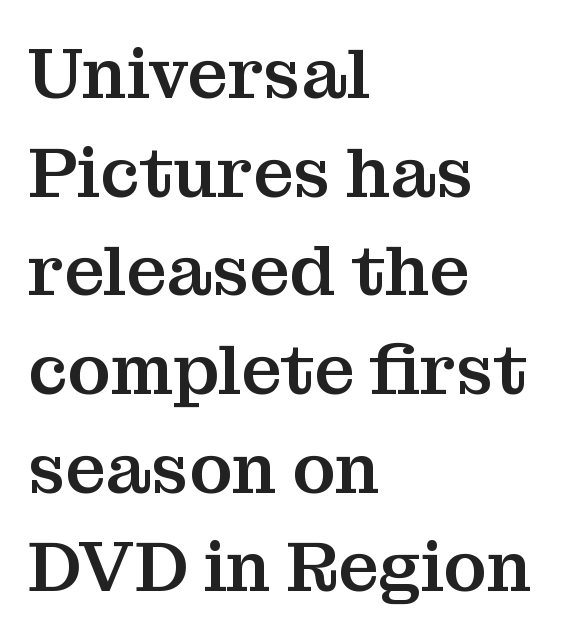
Q: Is the text italic (slanted)? A: No, it is upright.
Q: Is the typeface a serif or a sans-serif typeface? A: Serif.
Q: Is the text underlined? A: No.
Q: How is the paragraph aligned? A: Left-aligned.
Q: Is the spacing between letters normal or unusually wide? A: Normal.
Q: Is the spacing between lines tight, normal or loose? A: Normal.
Q: Width (condensed, normal, or wide)? A: Normal.
Q: Stroke contrast? A: Medium.
Q: x-height? A: Medium.
Q: Monospaced? A: No.
